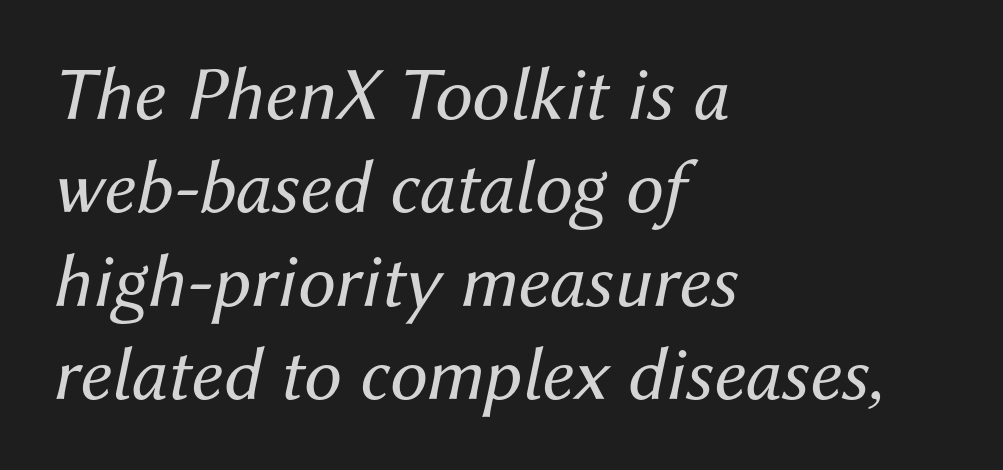
These lines are set flush left with a ragged right edge. Bold? No — there's no thickening of the strokes. Think of a printed novel: that variable character pitch is what you see here. Short note: letters normally spaced. No word sits above an underline. When letters slant like this, we call the style italic.
